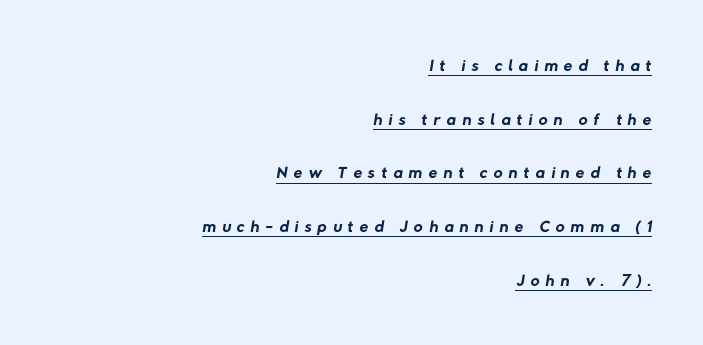
In terms of letterspacing, this is a distinctly airy, spread setting. No chunkiness to these letters — they're not bold. Regarding leading, the lines here are spaced well apart. The lines in this sample share a right terminus and differ only in where they begin.
